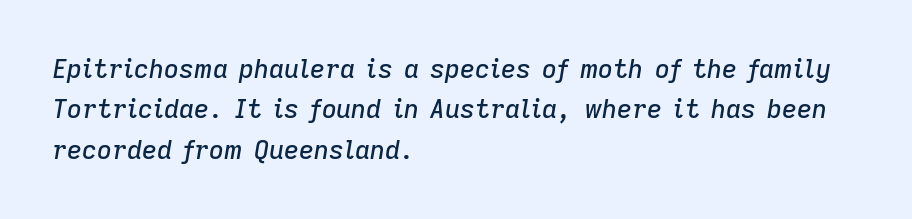
What stands out about the letter spacing? Nothing — it is the standard amount. Quick note: interline space is typical. Descenders are the only things crossing below the line. This sample uses an oblique cut, with every glyph tilted off the vertical. Casual observation: everything's shoved over to the left.
